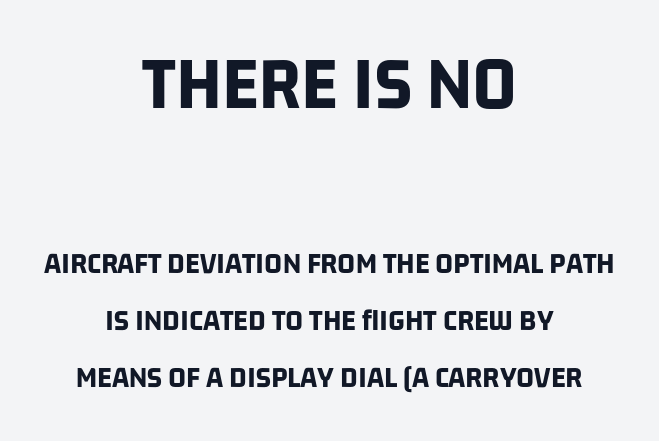
A typesetter would call this proportional, since set widths differ per character. Chunky letters — that's bold for sure. Caption: standard tracking, unaltered. The text was rendered using a sans face with plain stroke endings.
